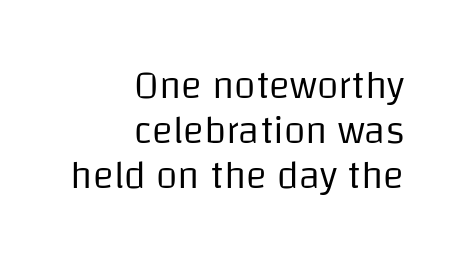
{"serif": "no", "italic": "no", "bold": "no", "weight": "regular", "width": "normal", "stroke_contrast": "low", "x_height": "large", "monospaced": "no", "underline": "no", "align": "right", "line_spacing": "tight", "line_spacing_ratio": 1.15, "letter_spacing": "normal", "letter_spacing_em": 0.0, "glyph_px": 39}
